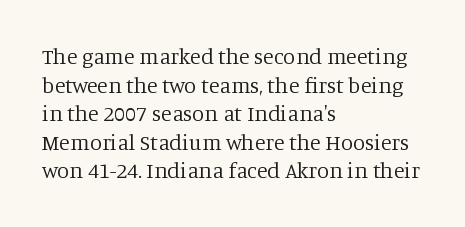
Q: Is the text bold? A: No.
Q: Is the text italic (slanted)? A: No, it is upright.
Q: Is the text underlined? A: No.
Q: How is the paragraph aligned? A: Left-aligned.
Q: Is the spacing between letters normal or unusually wide? A: Normal.
Q: Is the spacing between lines tight, normal or loose? A: Normal.
